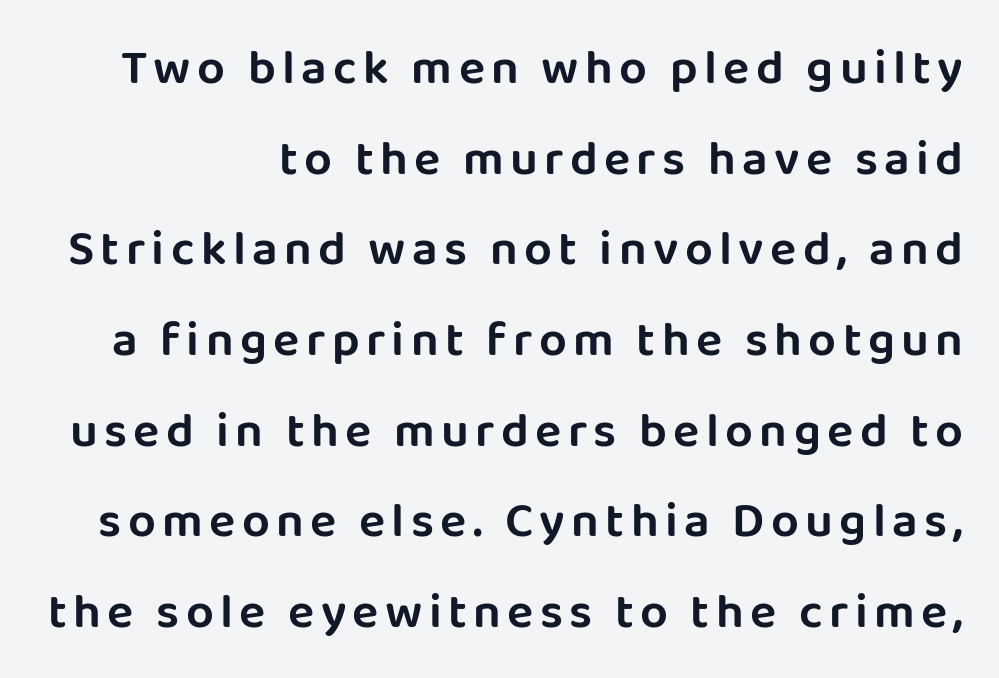
{"serif": "no", "italic": "no", "width": "normal", "stroke_contrast": "low", "x_height": "large", "monospaced": "no", "underline": "no", "line_spacing_ratio": 1.85, "glyph_px": 49}
